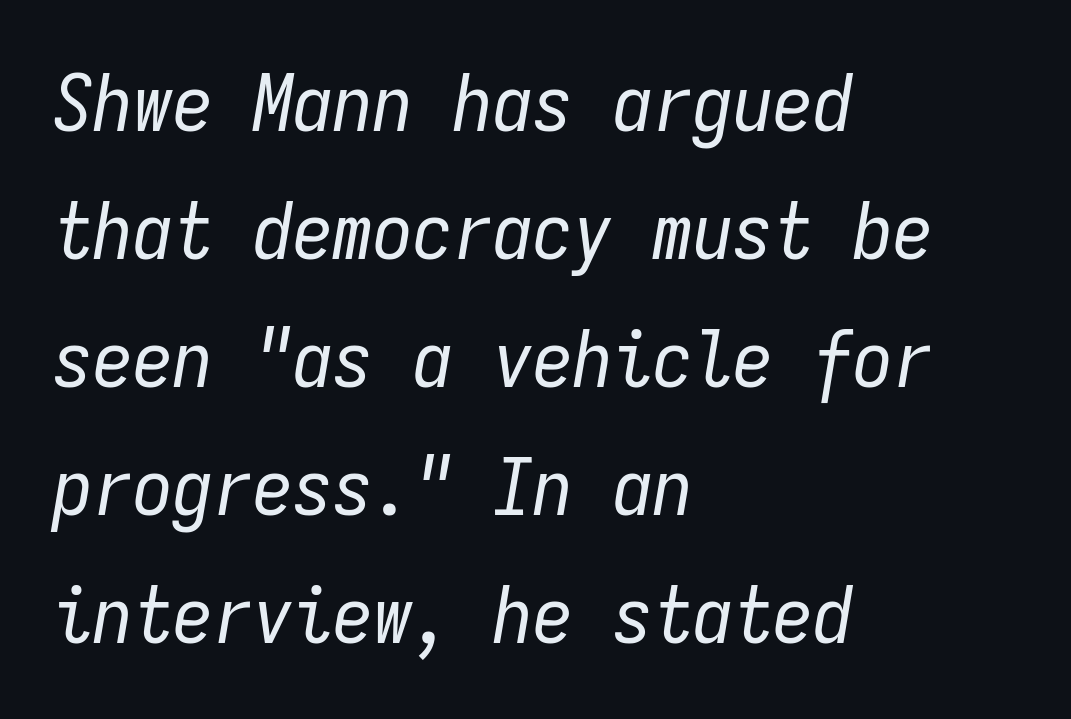
The image shows 80 px regular-weight, condensed type, italic (leaning right), monospaced; set left-aligned, normal line spacing (1.6x), normal letter spacing, not underlined; low stroke contrast and a medium x-height.
